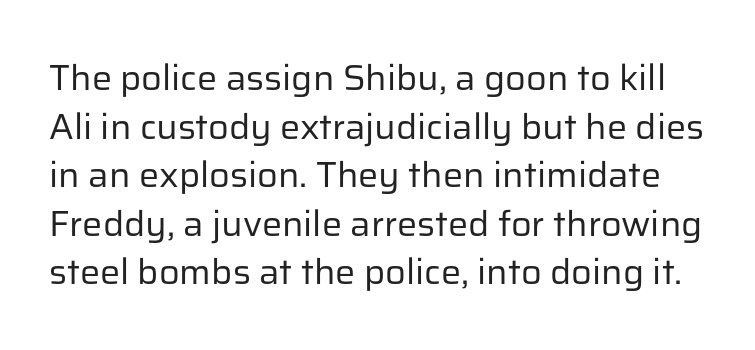
{"serif": "no", "italic": "no", "bold": "no", "weight": "regular", "width": "normal", "stroke_contrast": "low", "x_height": "medium", "monospaced": "no", "underline": "no", "line_spacing": "normal", "line_spacing_ratio": 1.35, "letter_spacing": "normal", "letter_spacing_em": 0.0, "glyph_px": 36}
